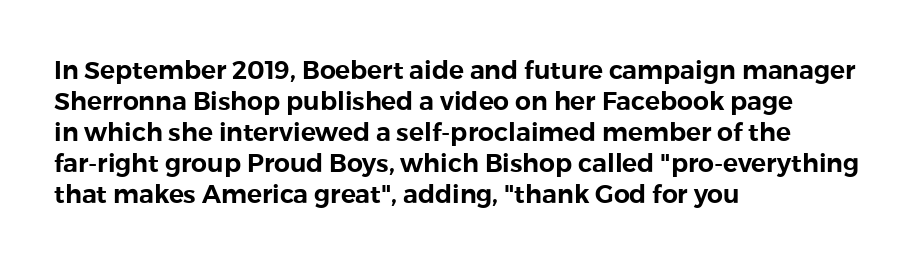
The image shows 25 px text type, upright; set left-aligned, line spacing 1.24x, normal letter spacing, not underlined.
